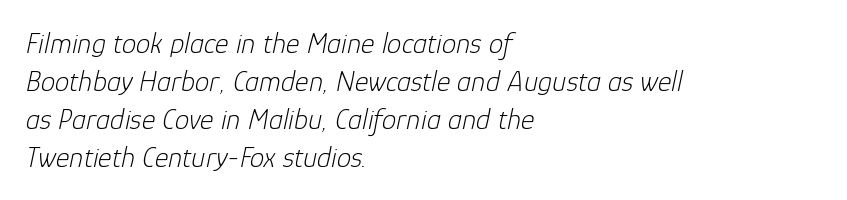
The image shows 29 px light type, italic (leaning right); set left-aligned, normal line spacing (1.31x), normal letter spacing, not underlined; low stroke contrast and a medium x-height.
